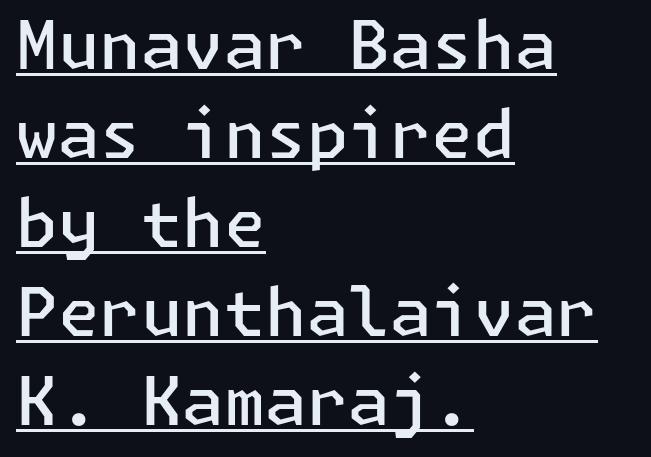
Q: Is the text bold? A: Semi-bold.
Q: Is the text italic (slanted)? A: No, it is upright.
Q: Is the typeface a serif or a sans-serif typeface? A: Sans-serif.
Q: Is the text underlined? A: Yes.
Q: How is the paragraph aligned? A: Left-aligned.
Q: Is the spacing between letters normal or unusually wide? A: Normal.
Q: Is the spacing between lines tight, normal or loose? A: Normal.
Q: Width (condensed, normal, or wide)? A: Normal.
Q: Stroke contrast? A: Low.
Q: x-height? A: Medium.
